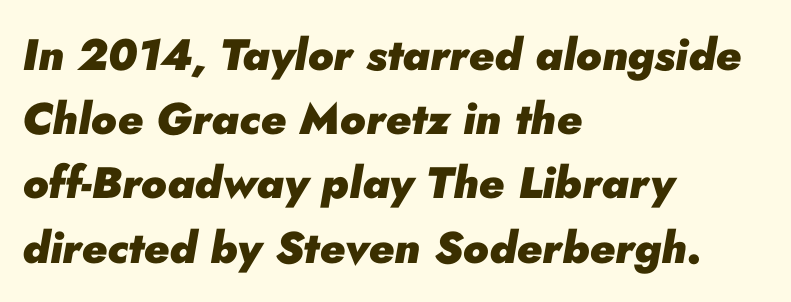
{"italic": "yes", "lean": "right", "slant_degrees": 10, "bold": "yes", "weight": "heavy", "width": "normal", "stroke_contrast": "low", "x_height": "small", "monospaced": "no", "underline": "no", "align": "left", "line_spacing": "normal", "line_spacing_ratio": 1.46, "letter_spacing": "normal", "letter_spacing_em": 0.0, "glyph_px": 44}
